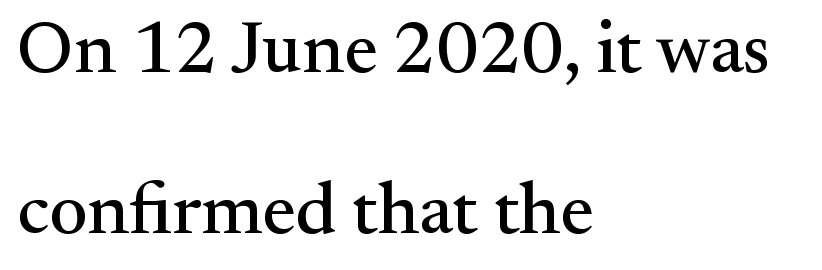
The image shows 74 px serif type, upright; set left-aligned, loose line spacing (2.17x), normal letter spacing, not underlined; medium stroke contrast and a small x-height.
